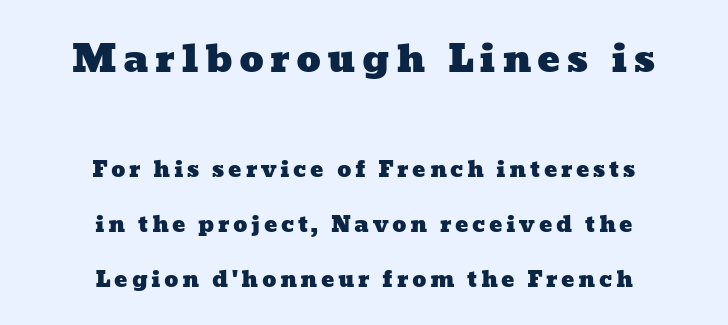
{"width": "wide", "stroke_contrast": "low", "x_height": "medium", "monospaced": "no", "underline": "no", "align": "center", "line_spacing": "loose", "line_spacing_ratio": 2.49, "larger_block": "first", "size_ratio": 1.73, "glyph_px": 38}
